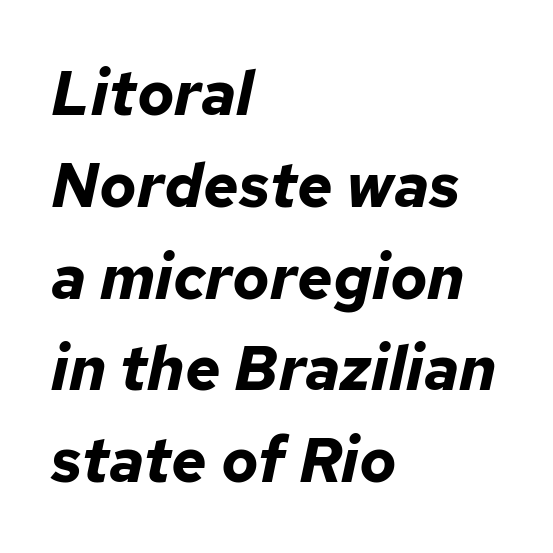
Q: Is the text bold? A: Yes.
Q: Is the text italic (slanted)? A: Yes, it leans right by about 12 degrees.
Q: Is the text underlined? A: No.
Q: How is the paragraph aligned? A: Left-aligned.
Q: Is the spacing between letters normal or unusually wide? A: Normal.
Q: Is the spacing between lines tight, normal or loose? A: Normal.
Q: Width (condensed, normal, or wide)? A: Normal.
Q: Stroke contrast? A: Low.
Q: x-height? A: Medium.
Q: Monospaced? A: No.
